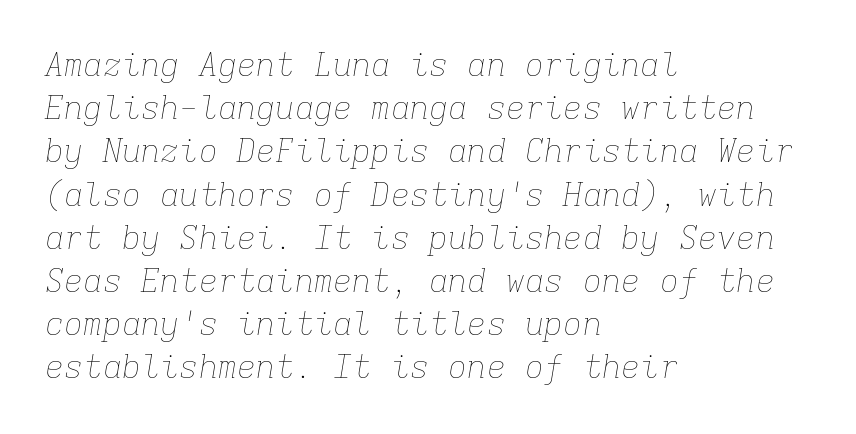
The letters march in equal steps, a hallmark of fixed-pitch type. These lines sit exactly where default settings would place them. The passage shown leans; its letterforms are oblique. A bare baseline throughout the passage. This rendering uses left alignment, leaving the right contour irregular.
